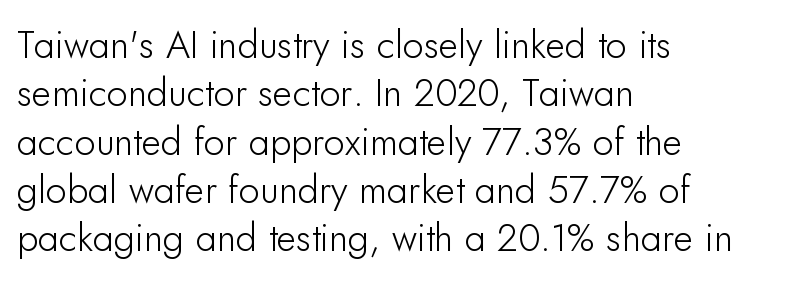
The rendering shows plain stroke endings on the letterforms — a sans-serif design. Ascenders rise straight up at ninety degrees. Vertically, the passage feels balanced, rows spaced as you'd expect. Teacher's note: observe the even left margin — that is flush-left alignment. The letterforms sit shoulder to shoulder at normal distance.
